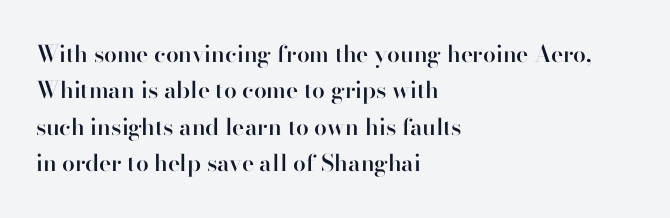
The paragraph shown leans on its left margin. Baseline-to-baseline distance is the conventional proportion of letter height. Check under the words: just untouched page. How are the letters spaced? Ordinarily, with no added tracking.
